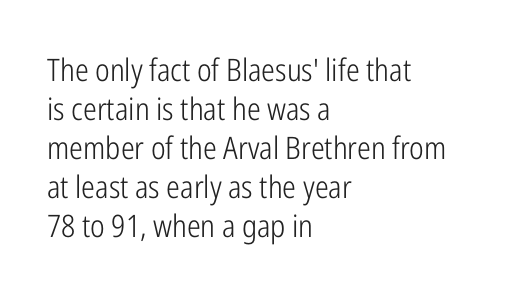
Honestly, the row spacing looks completely unremarkable. Characters follow at the spacing the type designer built in. Letterform terminals end flat and unadorned throughout the passage. The letters stand straight up with perfectly vertical stems.
